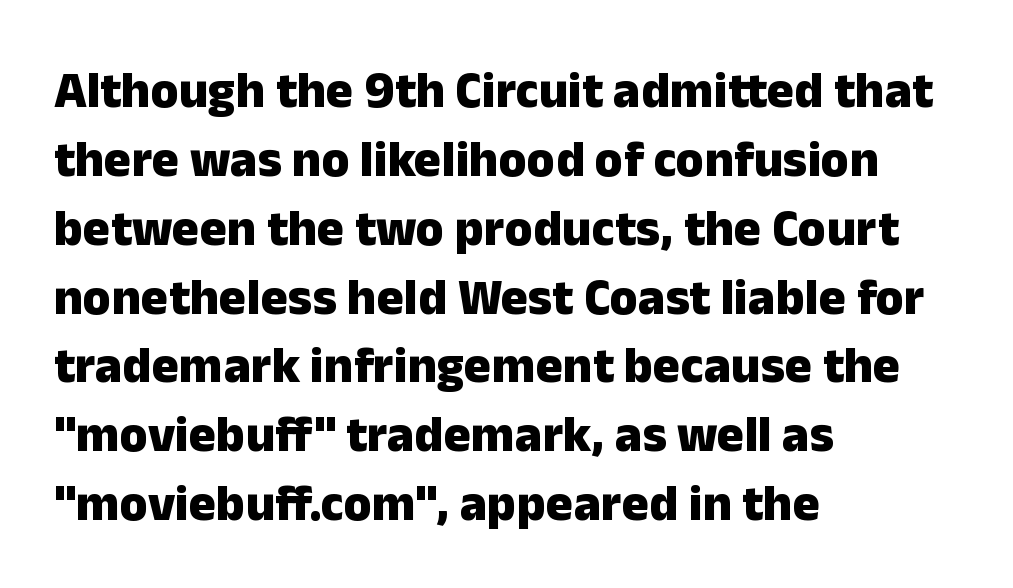
{"serif": "no", "italic": "no", "bold": "yes", "weight": "heavy", "width": "normal", "stroke_contrast": "low", "x_height": "medium", "monospaced": "no", "underline": "no", "align": "left", "line_spacing": "normal", "line_spacing_ratio": 1.35, "letter_spacing": "normal", "letter_spacing_em": 0.0, "glyph_px": 51}
